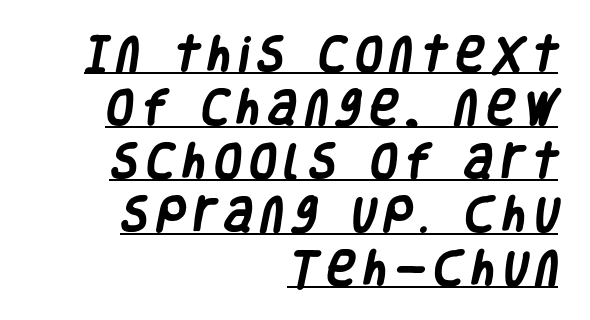
The image shows 39 px heavy, condensed sans-serif type; set right-aligned, normal line spacing (1.37x), unusually wide letter spacing (+0.22 em), underlined; low stroke contrast and a large x-height.
